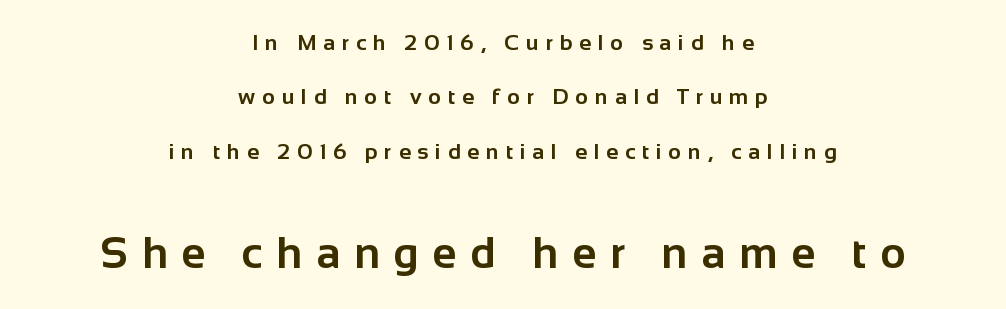
Layout note: lines centered. Check the space under the baseline: it is left empty. Do the letters lean? They stand straight. Look at the tracking — it's clearly loosened, letters drifting apart.
